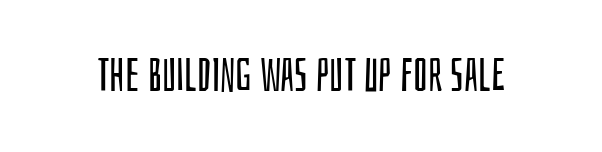
I'd call this a sans setting — the letters go barefoot. The letterforms sit at book weight or below. The rendering uses natural spacing where letterforms have individual widths. Words float on clear page, feet unadorned.
